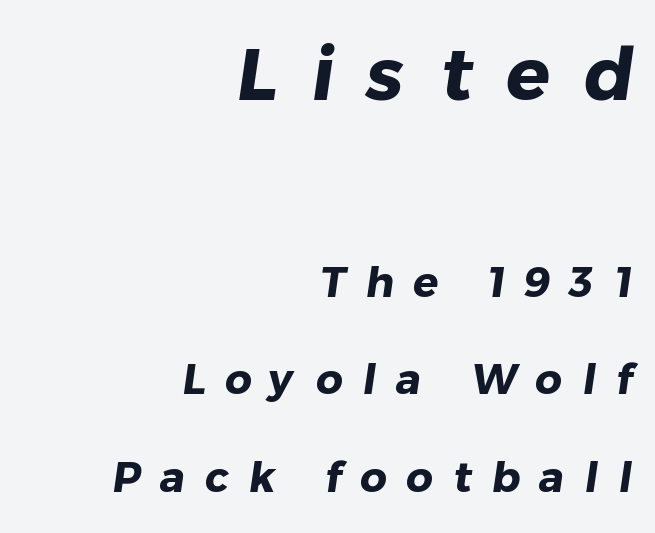
The image shows 73 px heavy sans-serif type; set right-aligned, loose line spacing (2.32x), unusually wide letter spacing (+0.47 em), not underlined; the first (top) block is 1.74x larger; low stroke contrast and a medium x-height.
